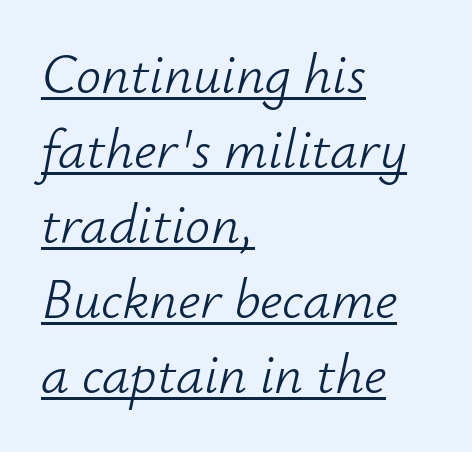
{"italic": "yes", "lean": "right", "slant_degrees": 12, "bold": "no", "weight": "light", "width": "normal", "stroke_contrast": "low", "x_height": "small", "monospaced": "no", "underline": "yes", "align": "left", "line_spacing": "normal", "line_spacing_ratio": 1.34, "letter_spacing": "normal", "letter_spacing_em": 0.0, "glyph_px": 56}
